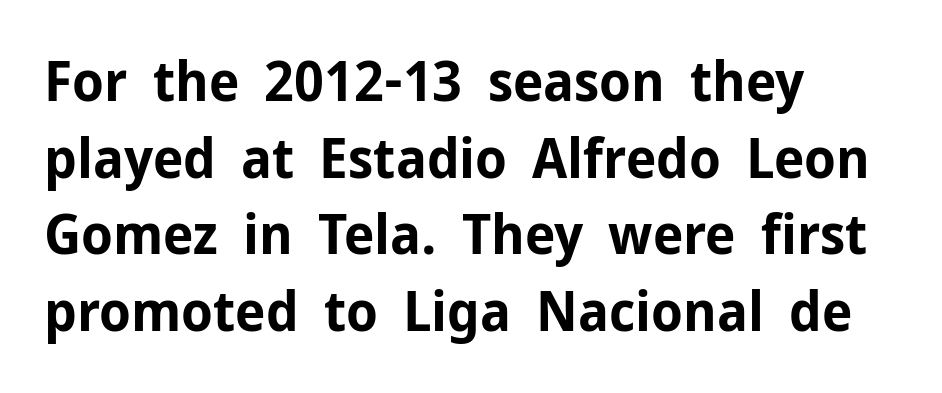
Q: Is the text bold? A: Yes.
Q: Is the text italic (slanted)? A: No, it is upright.
Q: Is the typeface a serif or a sans-serif typeface? A: Sans-serif.
Q: Is the text underlined? A: No.
Q: How is the paragraph aligned? A: Left-aligned.
Q: Is the spacing between letters normal or unusually wide? A: Normal.
Q: Is the spacing between lines tight, normal or loose? A: Normal.
Q: Width (condensed, normal, or wide)? A: Normal.
Q: Stroke contrast? A: Low.
Q: x-height? A: Medium.
Q: Monospaced? A: No.
